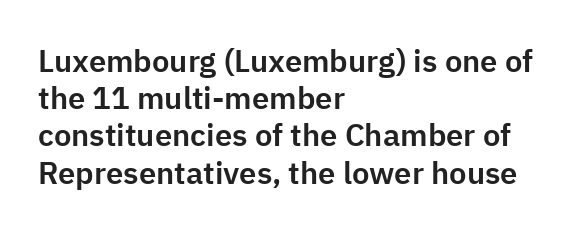
{"serif": "no", "italic": "no", "width": "normal", "stroke_contrast": "low", "x_height": "medium", "monospaced": "no", "underline": "no", "align": "left", "line_spacing_ratio": 1.2, "letter_spacing": "normal", "letter_spacing_em": 0.0, "glyph_px": 31}
